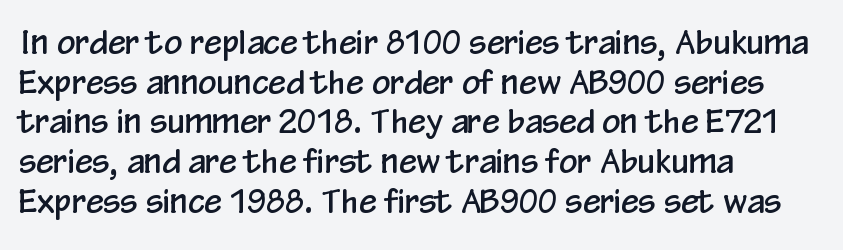
Q: Is the text italic (slanted)? A: No, it is upright.
Q: Is the typeface a serif or a sans-serif typeface? A: Sans-serif.
Q: Is the text underlined? A: No.
Q: How is the paragraph aligned? A: Left-aligned.
Q: Is the spacing between letters normal or unusually wide? A: Normal.
Q: Width (condensed, normal, or wide)? A: Condensed.
Q: Stroke contrast? A: Low.
Q: x-height? A: Medium.
Q: Monospaced? A: No.
